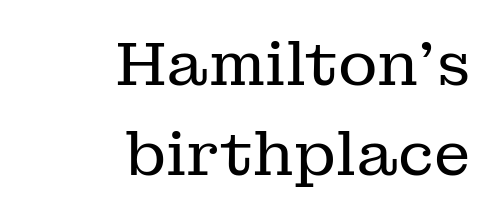
Q: Is the text bold? A: No.
Q: Is the text italic (slanted)? A: No, it is upright.
Q: Is the typeface a serif or a sans-serif typeface? A: Serif.
Q: Is the text underlined? A: No.
Q: How is the paragraph aligned? A: Right-aligned.
Q: Is the spacing between letters normal or unusually wide? A: Normal.
Q: Is the spacing between lines tight, normal or loose? A: Normal.
Q: Width (condensed, normal, or wide)? A: Normal.
Q: Stroke contrast? A: Low.
Q: x-height? A: Medium.
Q: Monospaced? A: No.
